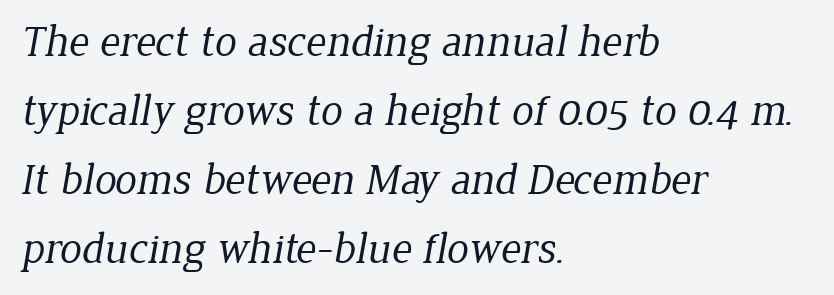
Q: Is the text bold? A: No.
Q: Is the typeface a serif or a sans-serif typeface? A: Serif.
Q: Is the text underlined? A: No.
Q: How is the paragraph aligned? A: Left-aligned.
Q: Is the spacing between letters normal or unusually wide? A: Normal.
Q: Is the spacing between lines tight, normal or loose? A: Normal.
Q: Width (condensed, normal, or wide)? A: Normal.
Q: Stroke contrast? A: Low.
Q: x-height? A: Medium.
Q: Monospaced? A: No.
